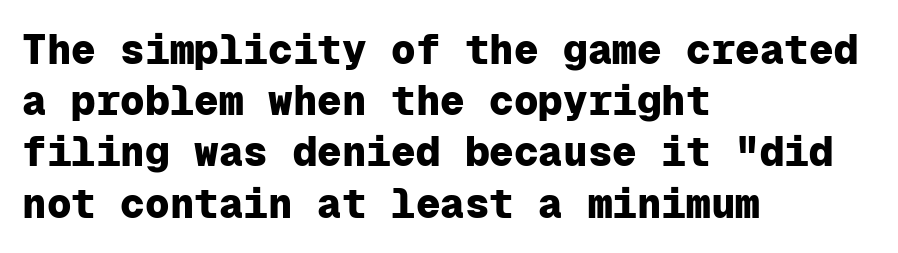
Q: Is the text bold? A: Yes.
Q: Is the text italic (slanted)? A: No, it is upright.
Q: Is the typeface a serif or a sans-serif typeface? A: Sans-serif.
Q: Is the text underlined? A: No.
Q: How is the paragraph aligned? A: Left-aligned.
Q: Is the spacing between letters normal or unusually wide? A: Normal.
Q: Is the spacing between lines tight, normal or loose? A: Normal.
Q: Width (condensed, normal, or wide)? A: Normal.
Q: Stroke contrast? A: Low.
Q: x-height? A: Medium.
Q: Monospaced? A: Yes.
